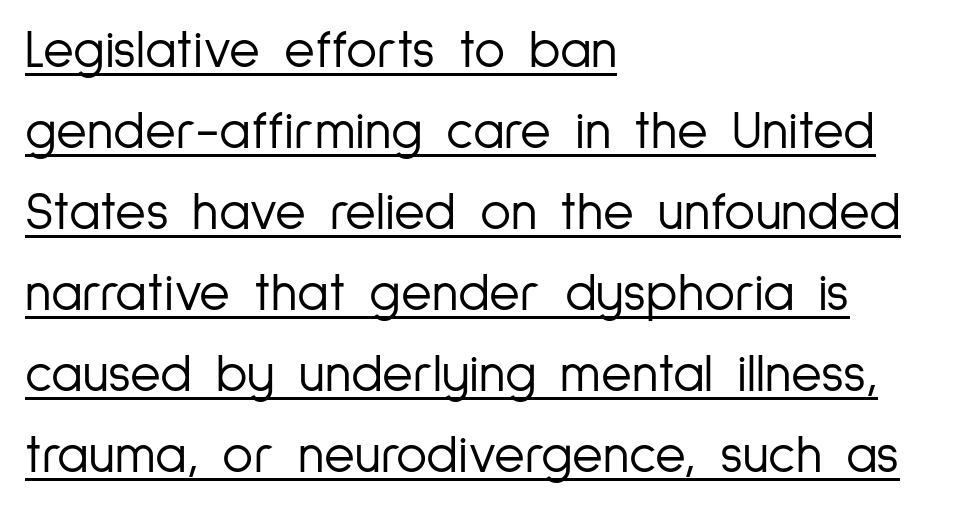
{"serif": "no", "italic": "no", "bold": "no", "weight": "light", "width": "condensed", "stroke_contrast": "low", "x_height": "medium", "monospaced": "no", "underline": "yes", "align": "left", "line_spacing": "normal", "line_spacing_ratio": 1.53, "letter_spacing": "normal", "letter_spacing_em": 0.0, "glyph_px": 53}
